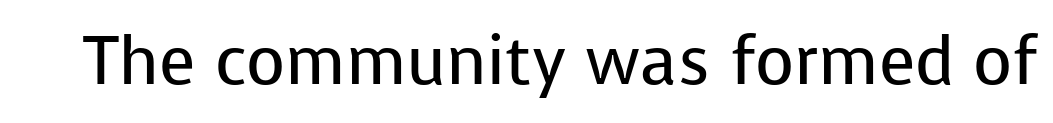
Q: Is the text bold? A: No.
Q: Is the text italic (slanted)? A: No, it is upright.
Q: Is the typeface a serif or a sans-serif typeface? A: Sans-serif.
Q: Is the text underlined? A: No.
Q: Is the spacing between letters normal or unusually wide? A: Normal.
Q: Width (condensed, normal, or wide)? A: Normal.
Q: Stroke contrast? A: Low.
Q: x-height? A: Medium.
Q: Monospaced? A: No.
